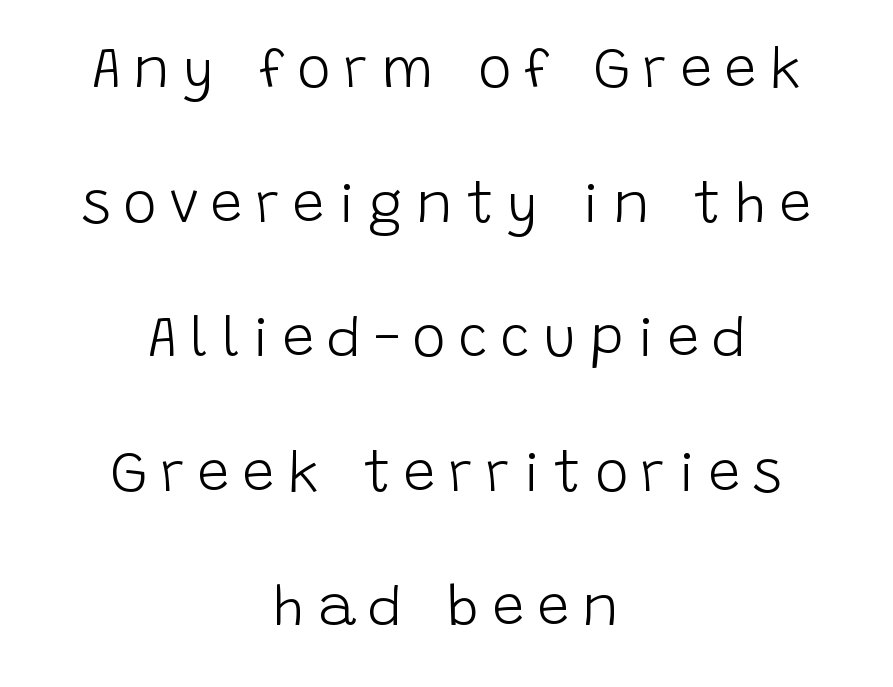
Q: Is the text bold? A: No.
Q: Is the text italic (slanted)? A: No, it is upright.
Q: Is the typeface a serif or a sans-serif typeface? A: Sans-serif.
Q: Is the text underlined? A: No.
Q: How is the paragraph aligned? A: Centered.
Q: Is the spacing between letters normal or unusually wide? A: Unusually wide.
Q: Is the spacing between lines tight, normal or loose? A: Loose.
Q: Width (condensed, normal, or wide)? A: Normal.
Q: Stroke contrast? A: Low.
Q: x-height? A: Large.
Q: Monospaced? A: No.
